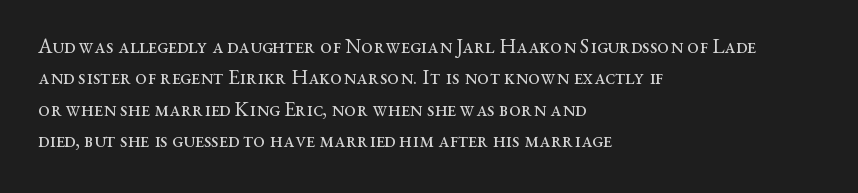
{"italic": "no", "bold": "no", "underline": "no", "align": "left", "line_spacing": "normal", "line_spacing_ratio": 1.5, "letter_spacing": "normal", "letter_spacing_em": 0.0, "glyph_px": 21}
